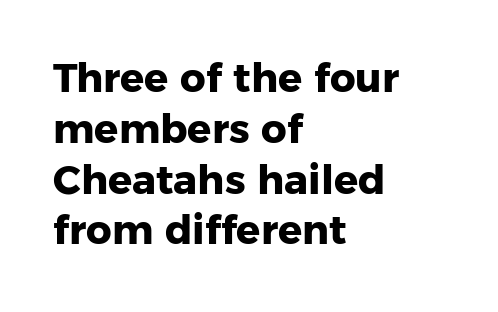
Q: Is the text bold? A: Yes.
Q: Is the text italic (slanted)? A: No, it is upright.
Q: Is the typeface a serif or a sans-serif typeface? A: Sans-serif.
Q: Is the text underlined? A: No.
Q: How is the paragraph aligned? A: Left-aligned.
Q: Is the spacing between letters normal or unusually wide? A: Normal.
Q: Is the spacing between lines tight, normal or loose? A: Normal.
Q: Width (condensed, normal, or wide)? A: Normal.
Q: Stroke contrast? A: Low.
Q: x-height? A: Medium.
Q: Monospaced? A: No.
